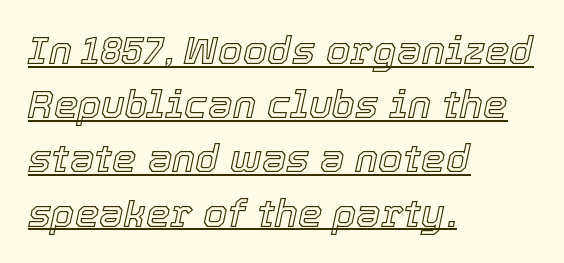
Q: Is the text italic (slanted)? A: Yes, it leans right by about 12 degrees.
Q: Is the text underlined? A: Yes.
Q: How is the paragraph aligned? A: Left-aligned.
Q: Is the spacing between letters normal or unusually wide? A: Normal.
Q: Is the spacing between lines tight, normal or loose? A: Normal.
Q: Width (condensed, normal, or wide)? A: Normal.
Q: x-height? A: Medium.
Q: Monospaced? A: No.
